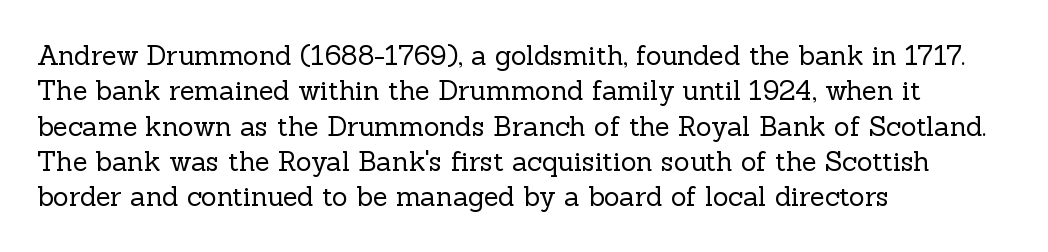
Line beginnings align vertically; line endings do not. The typography opts for an upright posture over an oblique one. Baseline-to-baseline distance is the conventional proportion of letter height. The characters are drawn with everyday or finer stroke widths. Here the glyphs are tracked normally, forming tight word shapes.
